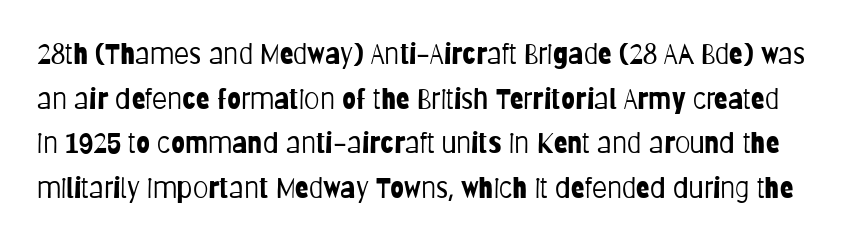
Descenders hang freely into open space. No heavy texture on the line: the type isn't bold. Here the glyphs are tracked normally, forming tight word shapes. Nothing sits at the stroke ends, so this counts as sans-serif. Notice how the stems are strictly vertical — no italics here.
